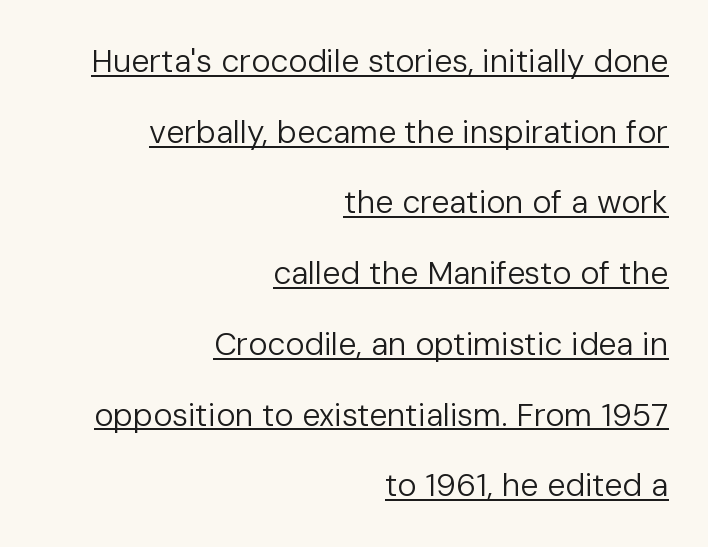
Between one letter and the next there's only the usual sliver of space. The font's upright variant was chosen for this text. Successive baselines arrive slowly, with a big drop between each. The face used here is proportionally spaced, like ordinary book or web type. Classification — sans serif. A continuous stroke trails under the words, as in a hyperlink.
